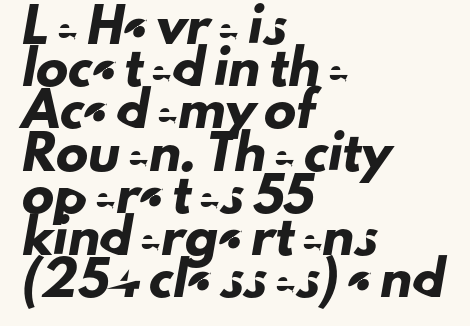
The image shows 32 px sans-serif type; set left-aligned, normal line spacing (1.32x), normal letter spacing, not underlined; low stroke contrast and a small x-height.
